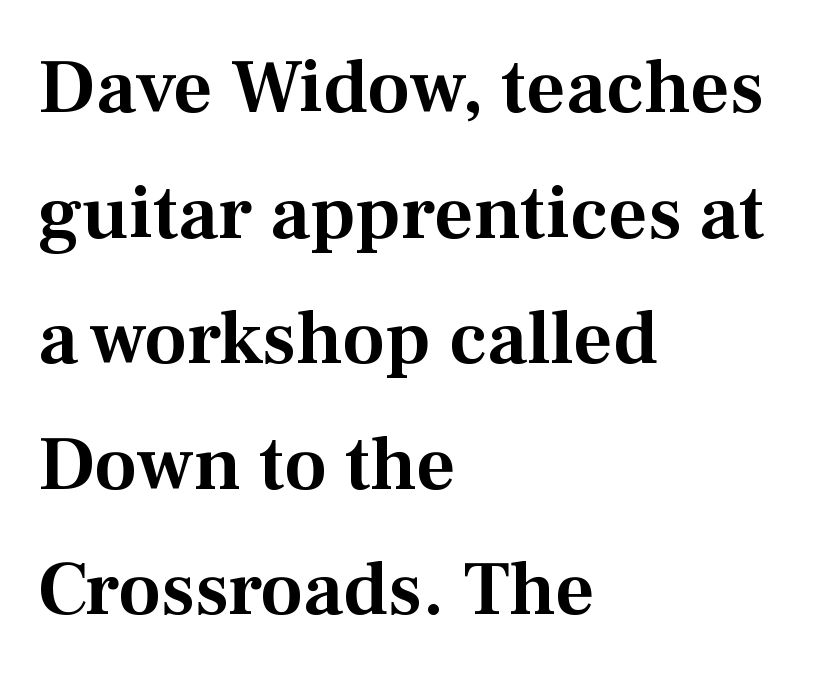
Q: Is the text italic (slanted)? A: No, it is upright.
Q: Is the typeface a serif or a sans-serif typeface? A: Serif.
Q: Is the text underlined? A: No.
Q: How is the paragraph aligned? A: Left-aligned.
Q: Is the spacing between letters normal or unusually wide? A: Normal.
Q: Is the spacing between lines tight, normal or loose? A: Normal.
Q: Width (condensed, normal, or wide)? A: Normal.
Q: Stroke contrast? A: Medium.
Q: x-height? A: Medium.
Q: Monospaced? A: No.
